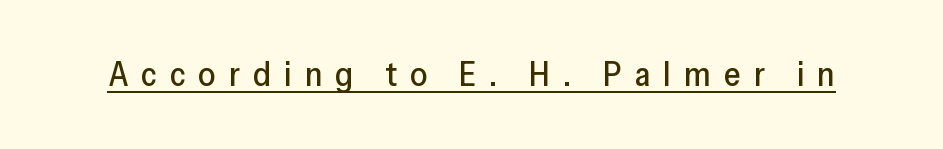
Q: Is the text italic (slanted)? A: No, it is upright.
Q: Is the typeface a serif or a sans-serif typeface? A: Sans-serif.
Q: Is the text underlined? A: Yes.
Q: Is the spacing between letters normal or unusually wide? A: Unusually wide.
Q: Width (condensed, normal, or wide)? A: Normal.
Q: Stroke contrast? A: Low.
Q: x-height? A: Medium.
Q: Monospaced? A: No.
